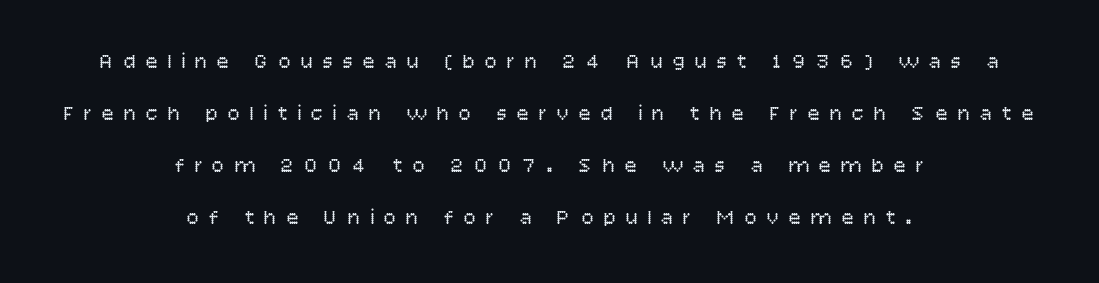
The image shows 21 px text type, upright; set centered, loose line spacing (2.48x), unusually wide letter spacing (+0.45 em), not underlined.
